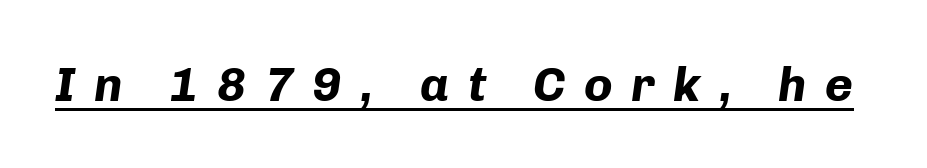
The image shows 48 px bold type, italic (leaning right); set unusually wide letter spacing (+0.38 em), underlined; low stroke contrast and a medium x-height.
